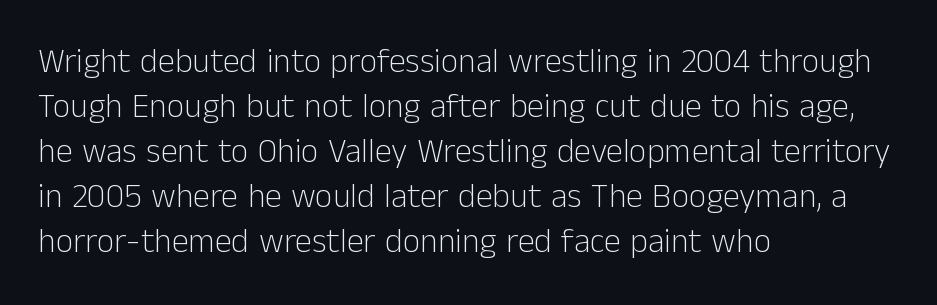
The image shows 34 px light sans-serif type, upright; set left-aligned, normal line spacing (1.32x), normal letter spacing, not underlined; low stroke contrast and a medium x-height.
